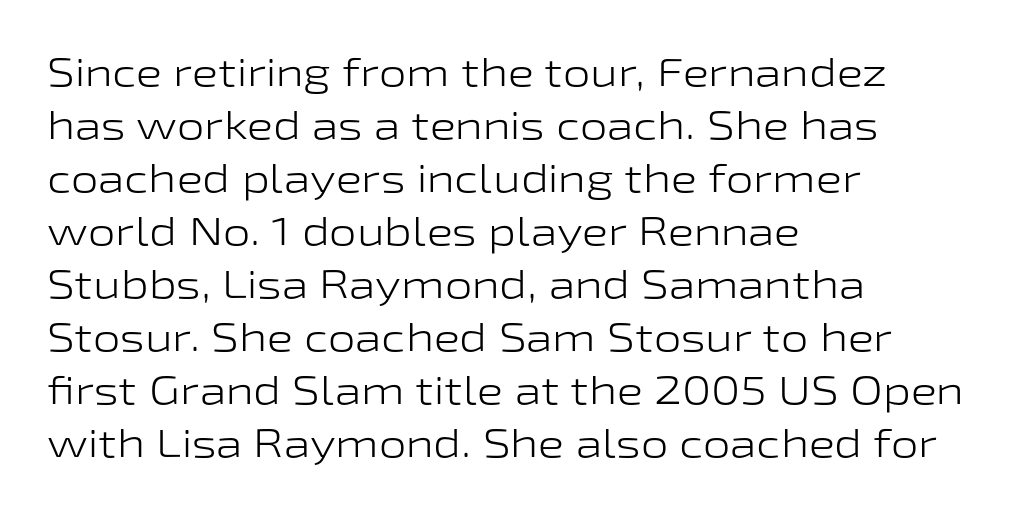
The image shows 39 px light, wide sans-serif type, upright; set left-aligned, normal line spacing (1.36x), normal letter spacing, not underlined; low stroke contrast and a medium x-height.
